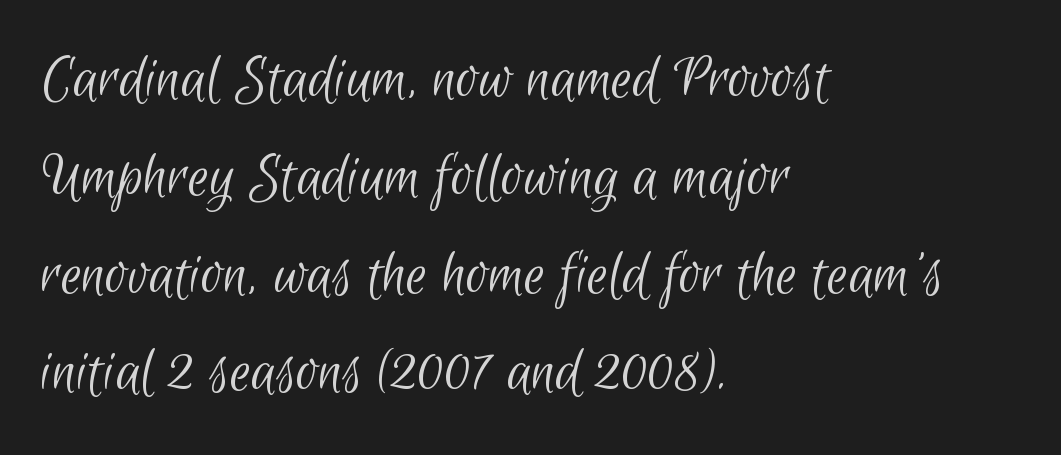
A light-to-regular cut is what we see here. The strip under each line holds only bare page. Serif or sans? Sans — the stroke terminals are bare. Left-aligned paragraph, ragged on the right. These lines sit exactly where default settings would place them. Here the glyphs are tracked normally, forming tight word shapes.
